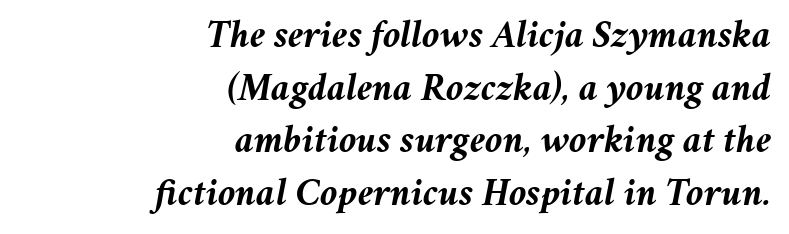
Q: Is the text bold? A: Yes.
Q: Is the text italic (slanted)? A: Yes, it leans right by about 11 degrees.
Q: Is the text underlined? A: No.
Q: How is the paragraph aligned? A: Right-aligned.
Q: Is the spacing between letters normal or unusually wide? A: Normal.
Q: Is the spacing between lines tight, normal or loose? A: Normal.
Q: Width (condensed, normal, or wide)? A: Normal.
Q: Stroke contrast? A: Medium.
Q: x-height? A: Medium.
Q: Monospaced? A: No.
